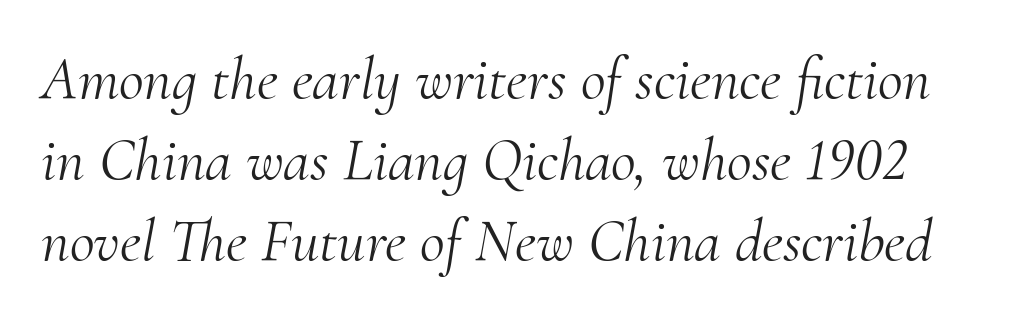
The image shows 61 px light serif type, italic (leaning right); set normal line spacing (1.33x), normal letter spacing, not underlined; medium stroke contrast and a small x-height.
